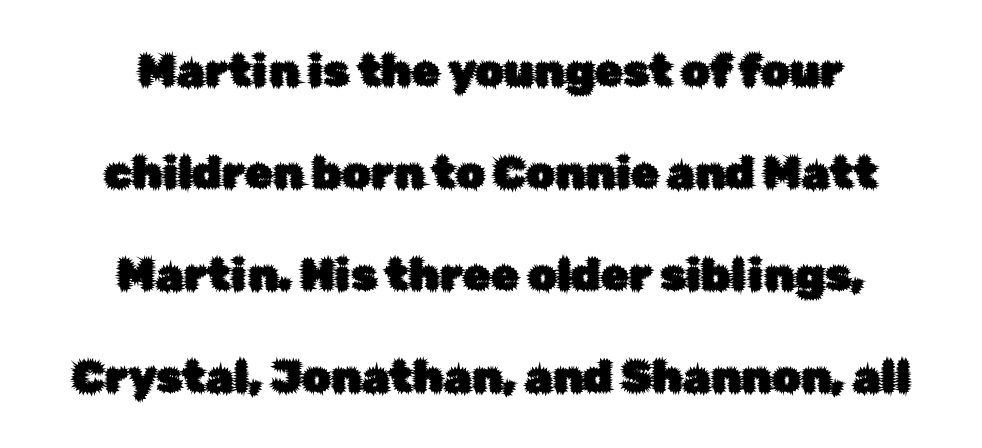
The designer went with a sans here, leaving each stem footless. What's the leading like? Stretched, with rows far apart. A centered setting, common on invitations and titles, is used for this passage. Tracking value appears to be zero — textbook default spacing. Italic: no, the glyphs are upright roman. Descender tails drop into unmarked territory.
